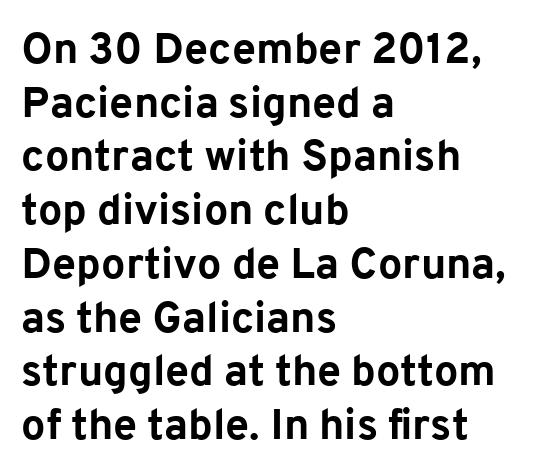
{"serif": "no", "italic": "no", "bold": "yes", "weight": "bold", "width": "normal", "stroke_contrast": "low", "x_height": "medium", "monospaced": "no", "underline": "no", "align": "left", "line_spacing": "normal", "line_spacing_ratio": 1.25, "letter_spacing": "normal", "letter_spacing_em": 0.0, "glyph_px": 43}
